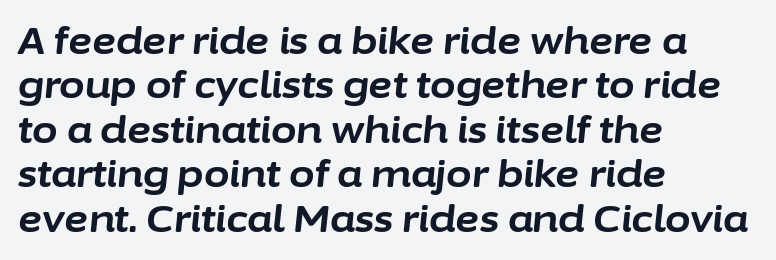
The image shows 37 px bold type, italic (leaning right); set left-aligned, line spacing 1.2x, normal letter spacing, not underlined; low stroke contrast and a medium x-height.
